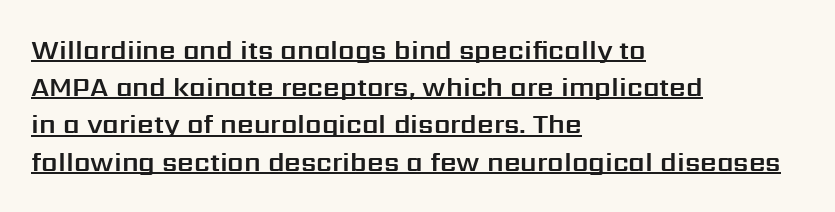
Q: Is the text italic (slanted)? A: No, it is upright.
Q: Is the text underlined? A: Yes.
Q: How is the paragraph aligned? A: Left-aligned.
Q: Is the spacing between letters normal or unusually wide? A: Normal.
Q: Is the spacing between lines tight, normal or loose? A: Normal.
